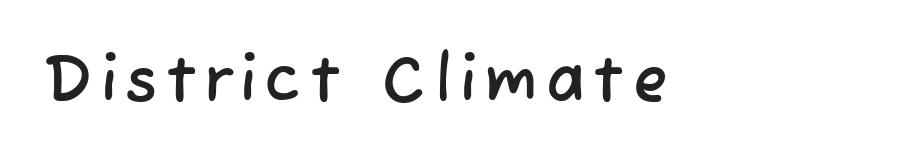
{"serif": "no", "width": "normal", "stroke_contrast": "low", "x_height": "medium", "monospaced": "no", "underline": "no", "align": "left", "glyph_px": 64}
